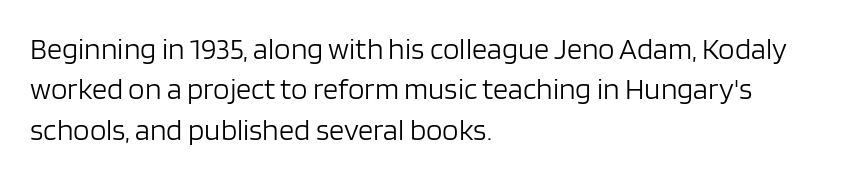
The image shows 30 px light sans-serif type, upright; set left-aligned, normal line spacing (1.35x), normal letter spacing, not underlined; low stroke contrast and a large x-height.
